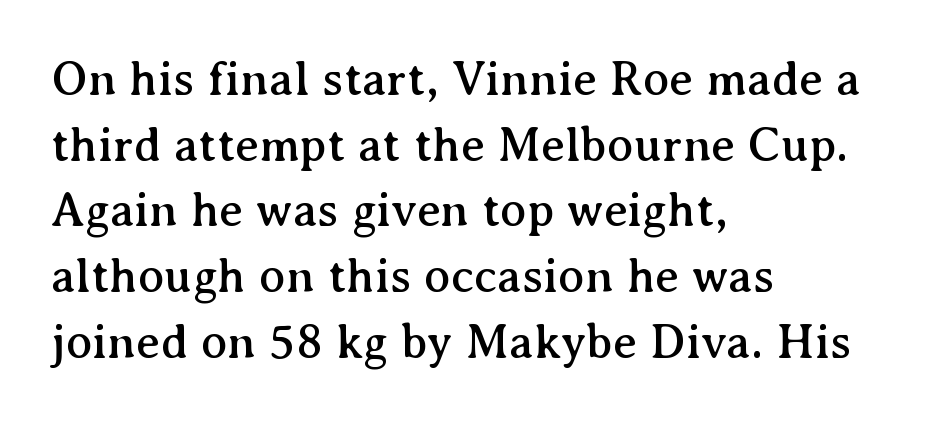
The image shows 49 px serif type, upright; set left-aligned, normal line spacing (1.34x), normal letter spacing, not underlined; medium stroke contrast and a medium x-height.
